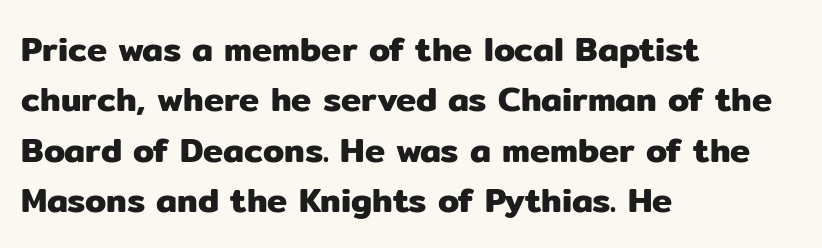
The image shows 34 px sans-serif type, upright; set left-aligned, normal line spacing (1.48x), normal letter spacing, not underlined; low stroke contrast and a medium x-height.
